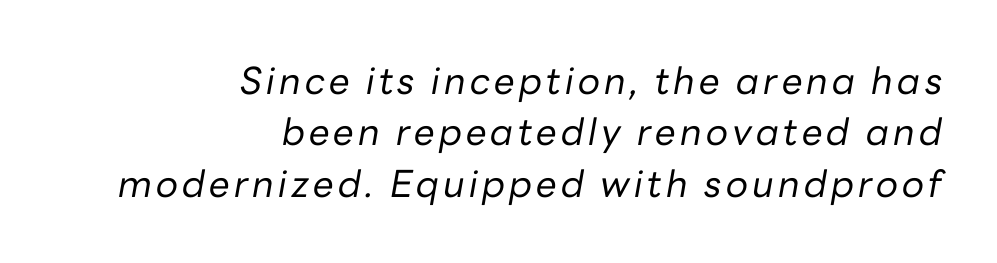
{"italic": "yes", "lean": "right", "slant_degrees": 10, "bold": "no", "weight": "regular", "width": "normal", "stroke_contrast": "low", "x_height": "medium", "monospaced": "no", "underline": "no", "align": "right", "line_spacing": "normal", "line_spacing_ratio": 1.39, "glyph_px": 37}
